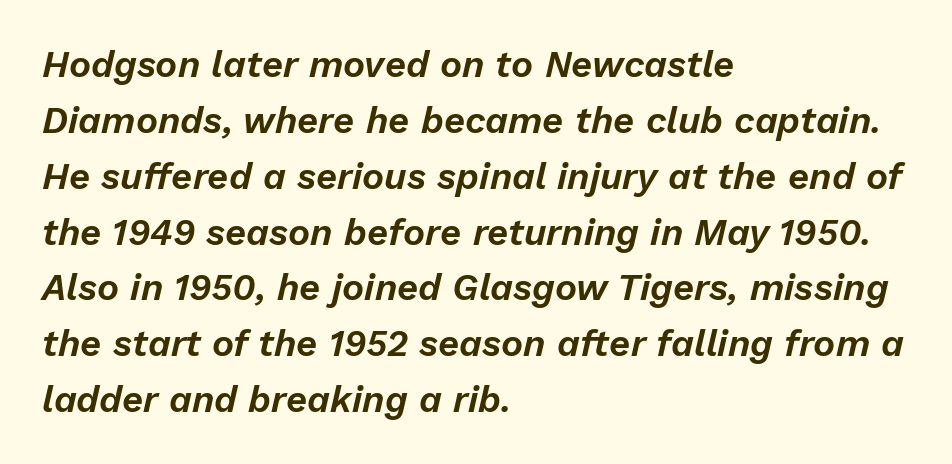
Q: Is the text italic (slanted)? A: Yes, it leans right by about 13 degrees.
Q: Is the text underlined? A: No.
Q: How is the paragraph aligned? A: Left-aligned.
Q: Is the spacing between letters normal or unusually wide? A: Normal.
Q: Is the spacing between lines tight, normal or loose? A: Normal.
Q: Width (condensed, normal, or wide)? A: Normal.
Q: Stroke contrast? A: Low.
Q: x-height? A: Medium.
Q: Monospaced? A: No.
